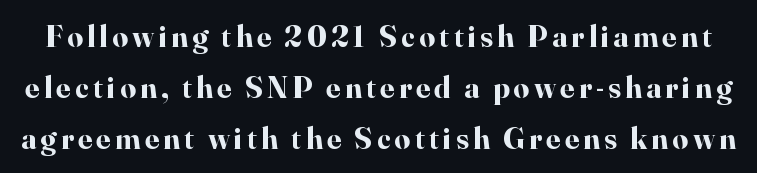
This sample has the flowing, uneven cadence of proportional lettering. Students, this is bold: see how much ink each stroke carries. Characters remain perfectly vertical along every line. You can tell from the footed stems that serif type was used.
